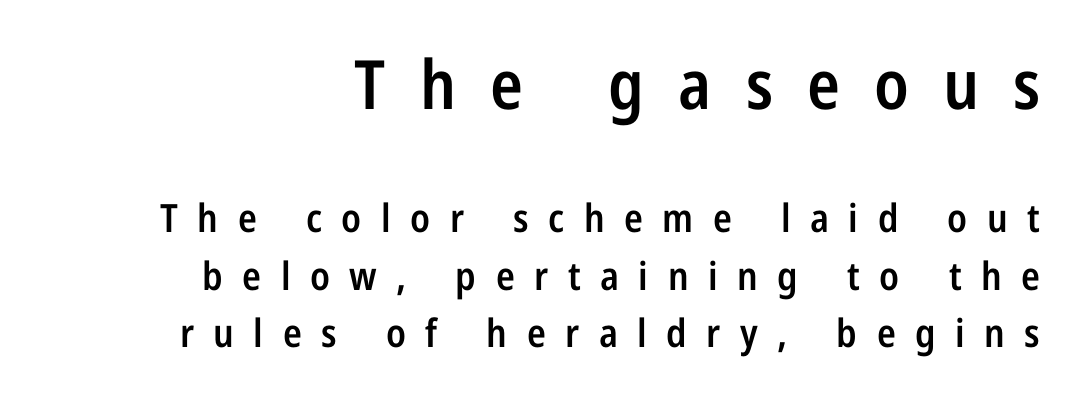
{"serif": "no", "italic": "no", "bold": "semi", "weight": "semibold", "width": "condensed", "stroke_contrast": "low", "x_height": "medium", "monospaced": "no", "underline": "no", "align": "right", "line_spacing": "normal", "line_spacing_ratio": 1.47, "letter_spacing": "wide", "letter_spacing_em": 0.5, "larger_block": "first", "size_ratio": 1.74, "glyph_px": 68}
